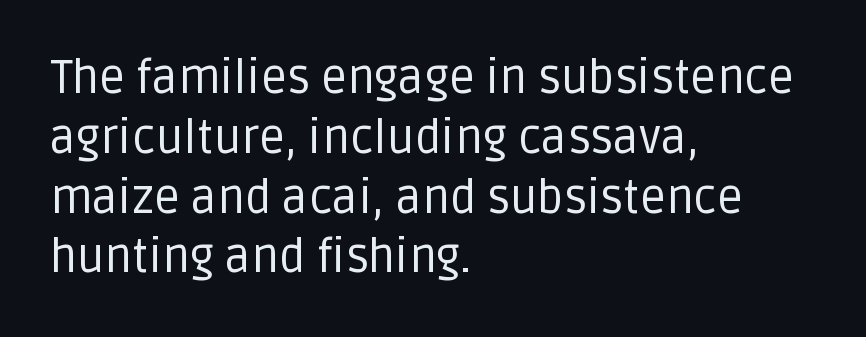
The image shows 46 px regular-weight sans-serif type, upright; set left-aligned, normal line spacing (1.3x), normal letter spacing, not underlined; low stroke contrast and a large x-height.
